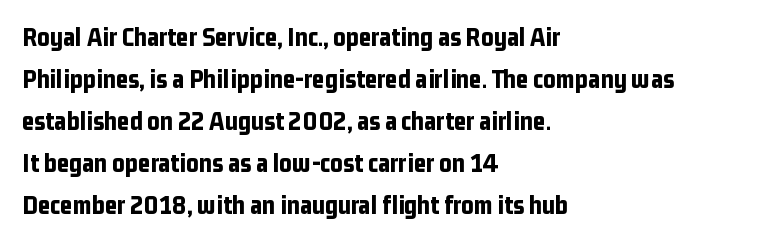
Q: Is the text bold? A: Yes.
Q: Is the text italic (slanted)? A: No, it is upright.
Q: Is the text underlined? A: No.
Q: How is the paragraph aligned? A: Left-aligned.
Q: Is the spacing between letters normal or unusually wide? A: Normal.
Q: Is the spacing between lines tight, normal or loose? A: Normal.
